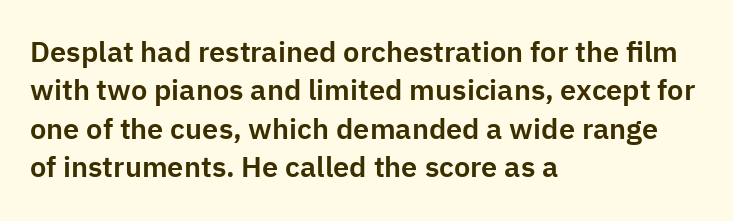
Baseline-to-baseline distance is the conventional proportion of letter height. This sample is left-justified, so line endings fall wherever the words run out. The face used here is proportionally spaced, like ordinary book or web type. Has an underline been added? It has not. In terms of letterform style, serifs are entirely absent. Style check: upright.
